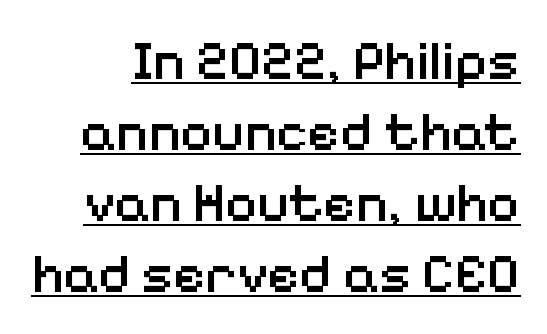
Q: Is the text bold? A: Semi-bold.
Q: Is the text italic (slanted)? A: No, it is upright.
Q: Is the typeface a serif or a sans-serif typeface? A: Sans-serif.
Q: Is the text underlined? A: Yes.
Q: Is the spacing between letters normal or unusually wide? A: Normal.
Q: Is the spacing between lines tight, normal or loose? A: Normal.
Q: Width (condensed, normal, or wide)? A: Normal.
Q: Stroke contrast? A: Low.
Q: x-height? A: Medium.
Q: Monospaced? A: No.
